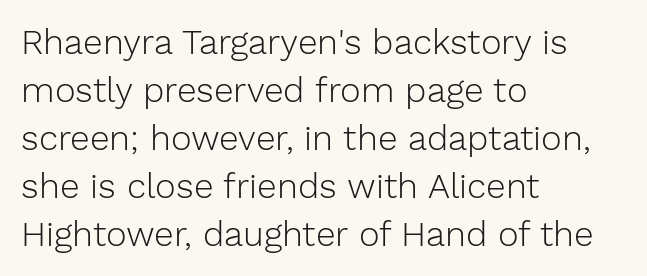
The image shows 35 px light sans-serif type, upright; set left-aligned, normal line spacing (1.37x), normal letter spacing, not underlined; low stroke contrast and a medium x-height.
